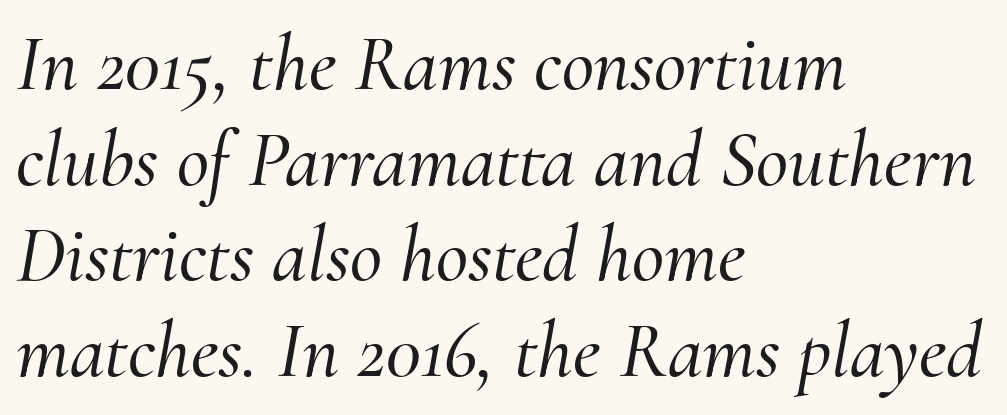
The image shows 79 px serif type, italic (leaning right); set left-aligned, line spacing 1.21x, normal letter spacing, not underlined; medium stroke contrast and a small x-height.
